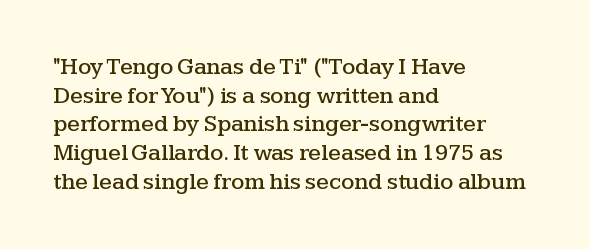
Quick note: not italic, upright. The letters sit at their default tracking, neither squeezed nor spread. The space between consecutive lines is moderate. This sample is left-justified, so line endings fall wherever the words run out. The string is rendered with underlining switched off.
